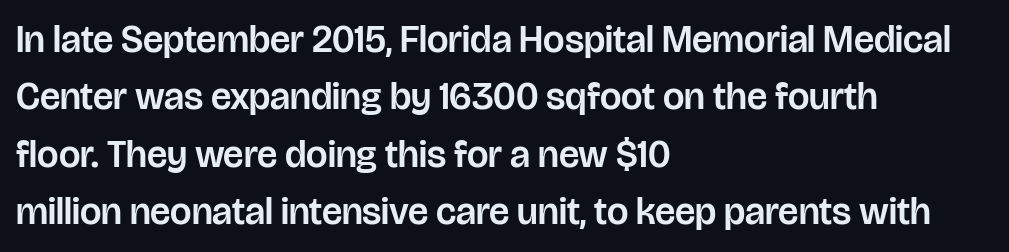
Q: Is the text italic (slanted)? A: No, it is upright.
Q: Is the typeface a serif or a sans-serif typeface? A: Sans-serif.
Q: Is the text underlined? A: No.
Q: How is the paragraph aligned? A: Left-aligned.
Q: Is the spacing between letters normal or unusually wide? A: Normal.
Q: Is the spacing between lines tight, normal or loose? A: Normal.
Q: Width (condensed, normal, or wide)? A: Normal.
Q: Stroke contrast? A: Low.
Q: x-height? A: Large.
Q: Monospaced? A: No.
